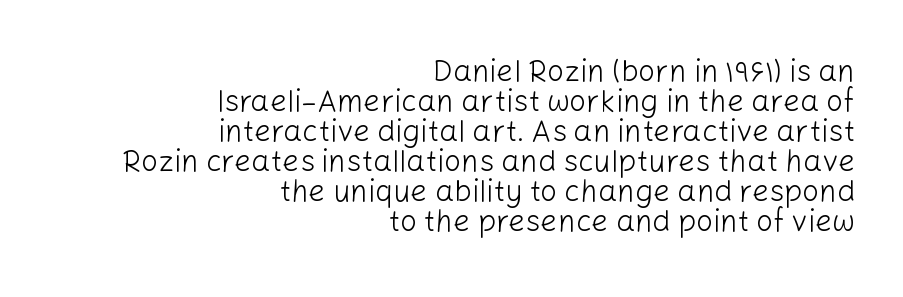
{"serif": "no", "italic": "no", "bold": "no", "weight": "light", "width": "normal", "stroke_contrast": "low", "x_height": "medium", "monospaced": "no", "underline": "no", "align": "right", "line_spacing": "tight", "line_spacing_ratio": 1.0, "letter_spacing": "normal", "letter_spacing_em": 0.0, "glyph_px": 30}
